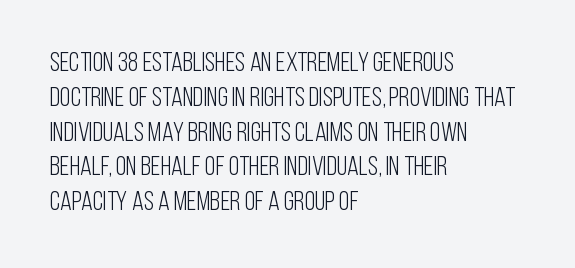
This sample keeps an unexceptional amount of space between lines. Characters remain perfectly vertical along every line. The gap between lines stays unmarked. Is this a heavy cut? Hardly; it is regular or lighter.
